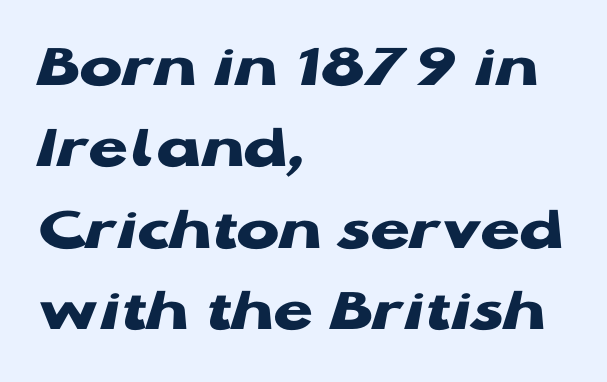
This is the regular roman posture of the typeface. The glyphs are unaccompanied by any horizontal stroke below them. A typesetter would call this proportional, since set widths differ per character. Short and long lines alike share a common starting point at left. Stroke terminals: plain, sans-serif. Whoever set this chose a conventional vertical rhythm.
